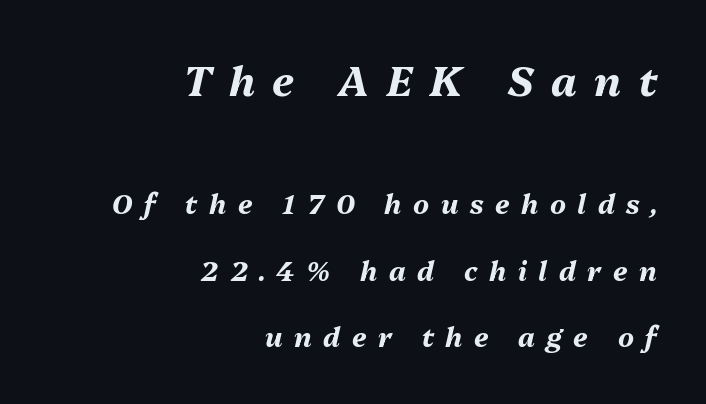
{"italic": "yes", "lean": "right", "slant_degrees": 13, "bold": "yes", "weight": "bold", "width": "normal", "stroke_contrast": "medium", "x_height": "medium", "monospaced": "no", "underline": "no", "align": "right", "line_spacing": "loose", "line_spacing_ratio": 2.47, "letter_spacing": "wide", "letter_spacing_em": 0.43, "larger_block": "first", "size_ratio": 1.52, "glyph_px": 41}
